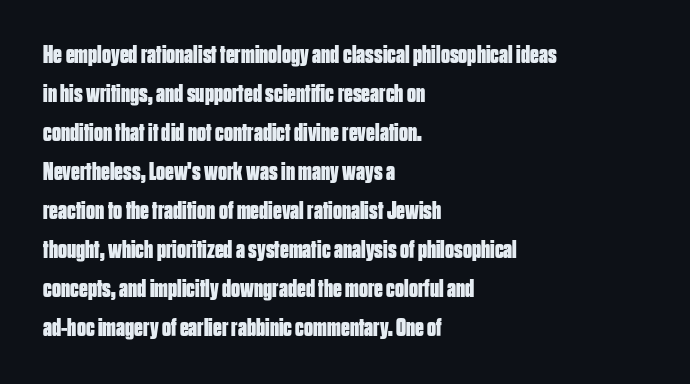
The image shows 25 px bold type, upright; set left-aligned, normal line spacing (1.56x), normal letter spacing, not underlined.
